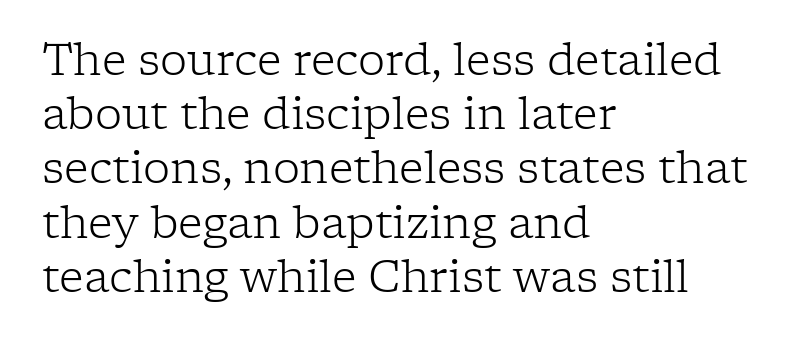
{"serif": "yes", "italic": "no", "bold": "no", "weight": "light", "width": "normal", "stroke_contrast": "low", "x_height": "medium", "monospaced": "no", "underline": "no", "align": "left", "line_spacing": "normal", "line_spacing_ratio": 1.26, "letter_spacing": "normal", "letter_spacing_em": 0.0, "glyph_px": 43}
